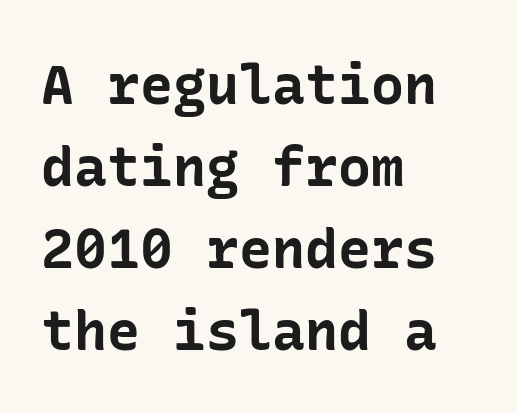
{"serif": "no", "italic": "no", "bold": "yes", "weight": "bold", "width": "normal", "stroke_contrast": "low", "x_height": "medium", "underline": "no", "align": "left", "line_spacing": "normal", "line_spacing_ratio": 1.49, "letter_spacing": "normal", "letter_spacing_em": 0.0, "glyph_px": 55}
